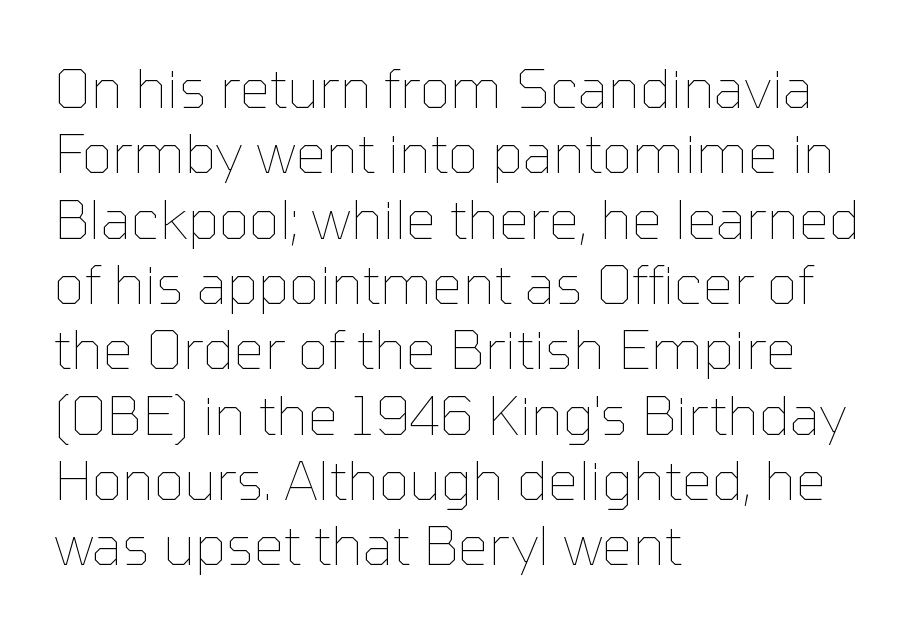
{"italic": "no", "bold": "no", "weight": "thin", "width": "normal", "stroke_contrast": "low", "x_height": "medium", "monospaced": "no", "underline": "no", "align": "left", "line_spacing_ratio": 1.21, "letter_spacing": "normal", "letter_spacing_em": 0.0, "glyph_px": 54}
